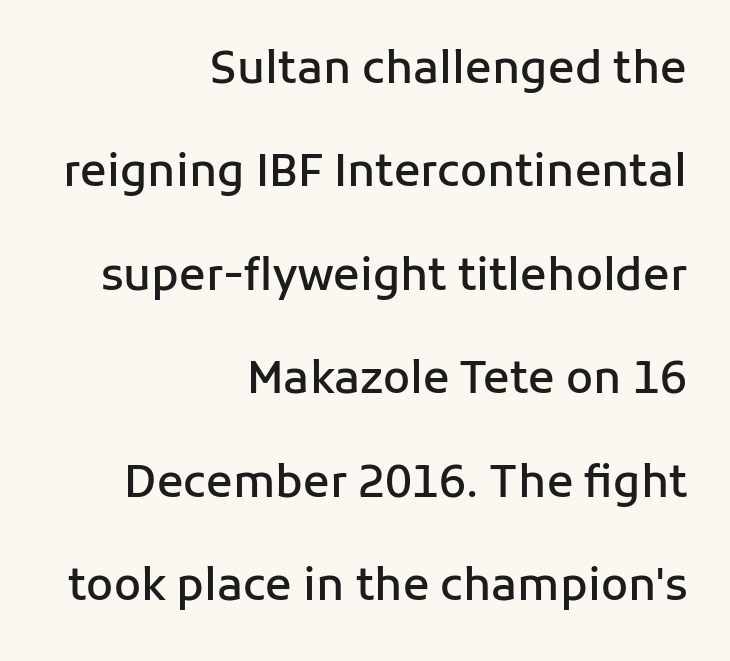
The image shows 44 px semibold sans-serif type, upright; set right-aligned, loose line spacing (2.35x), normal letter spacing, not underlined; low stroke contrast and a medium x-height.
